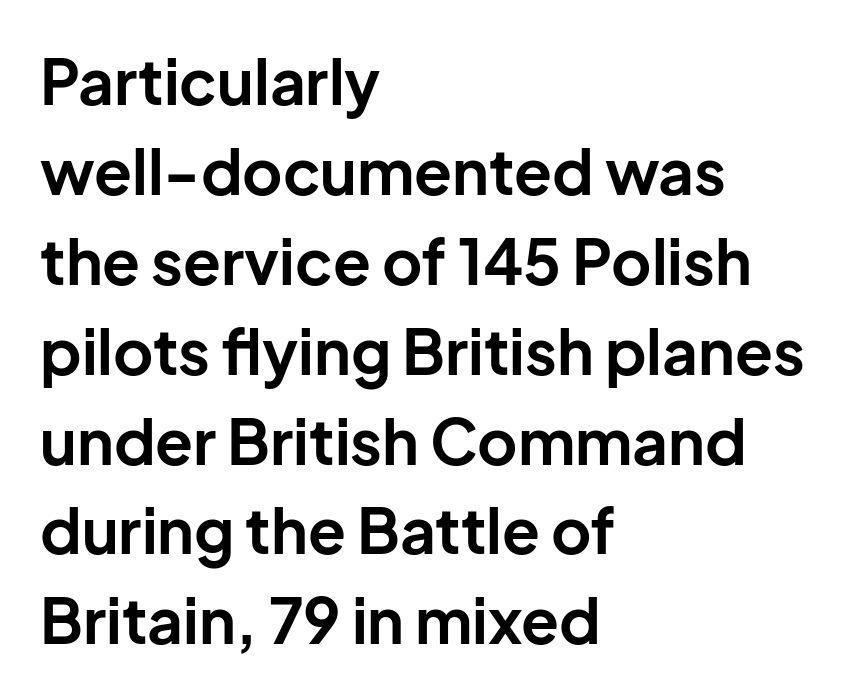
{"serif": "no", "italic": "no", "bold": "yes", "weight": "bold", "width": "normal", "stroke_contrast": "low", "x_height": "medium", "monospaced": "no", "underline": "no", "align": "left", "line_spacing": "normal", "line_spacing_ratio": 1.45, "letter_spacing": "normal", "letter_spacing_em": 0.0, "glyph_px": 62}
